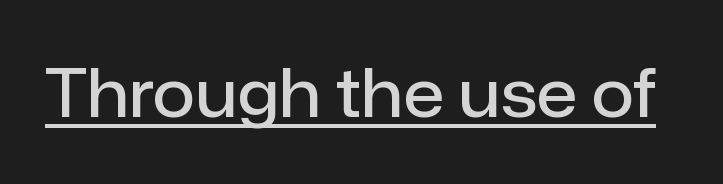
{"serif": "no", "italic": "no", "bold": "semi", "weight": "semibold", "width": "normal", "stroke_contrast": "low", "x_height": "medium", "monospaced": "no", "underline": "yes", "letter_spacing": "normal", "letter_spacing_em": 0.0, "glyph_px": 66}
